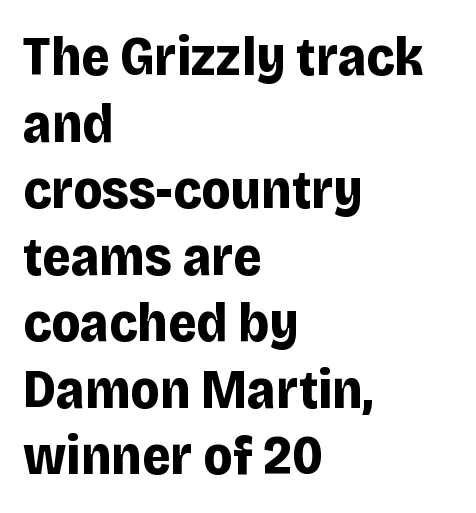
Words float on clear page, feet unadorned. The rendering shows plain stroke endings on the letterforms — a sans-serif design. Set as a true bold cut, around the 700 mark. Italic: no, the glyphs are upright roman. Here the designer chose a conventional face with non-uniform glyph widths.
